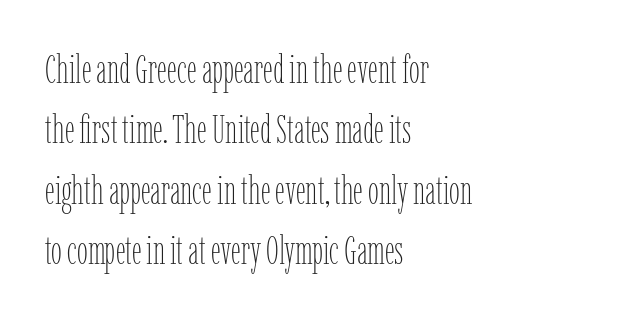
Nothing heavy about these letters — not bold at all. Has an underline been added? It has not. A typesetter would call this leading conventional body-copy spacing. The lettering holds an erect, upright posture throughout. This sample is left-justified, so line endings fall wherever the words run out. Standard letterfit; no display-style spreading of the glyphs.
